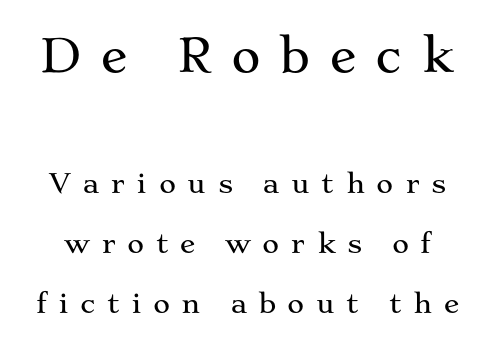
Q: Is the text italic (slanted)? A: No, it is upright.
Q: Is the typeface a serif or a sans-serif typeface? A: Serif.
Q: Is the text underlined? A: No.
Q: Is the spacing between letters normal or unusually wide? A: Unusually wide.
Q: Is the spacing between lines tight, normal or loose? A: Loose.
Q: Which block of text is set in a larger size, the first (top) or the second (bottom)? A: The first (top) one.
Q: Width (condensed, normal, or wide)? A: Wide.
Q: Stroke contrast? A: Medium.
Q: x-height? A: Medium.
Q: Monospaced? A: No.
